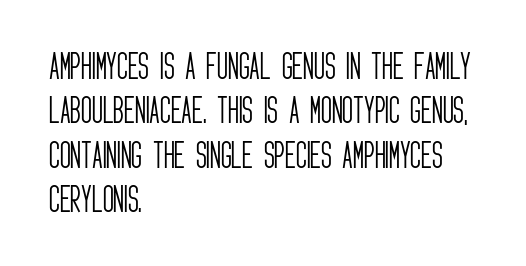
Q: Is the text bold? A: No.
Q: Is the text italic (slanted)? A: No, it is upright.
Q: Is the typeface a serif or a sans-serif typeface? A: Sans-serif.
Q: Is the text underlined? A: No.
Q: How is the paragraph aligned? A: Left-aligned.
Q: Is the spacing between letters normal or unusually wide? A: Normal.
Q: Is the spacing between lines tight, normal or loose? A: Normal.
Q: Width (condensed, normal, or wide)? A: Condensed.
Q: Stroke contrast? A: Low.
Q: x-height? A: Large.
Q: Monospaced? A: No.
